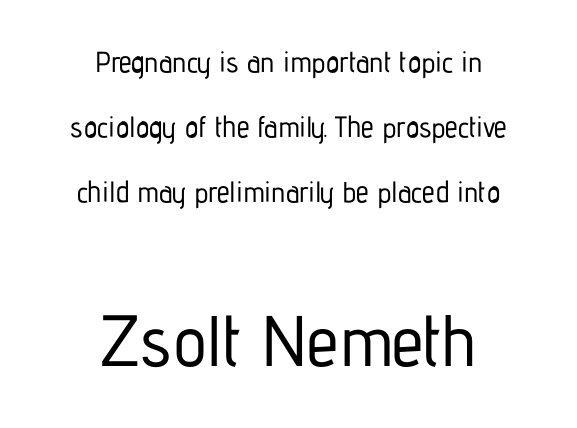
The image shows 72 px condensed sans-serif type, upright; set centered, loose line spacing (2.24x), normal letter spacing, not underlined; the second (bottom) block is 2.48x larger; low stroke contrast and a medium x-height.
